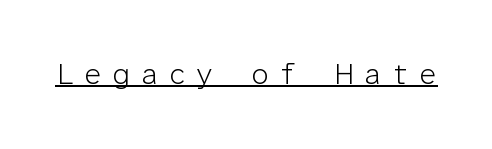
The image shows 29 px light sans-serif type, upright, monospaced; set unusually wide letter spacing (+0.33 em), underlined; low stroke contrast and a medium x-height.
